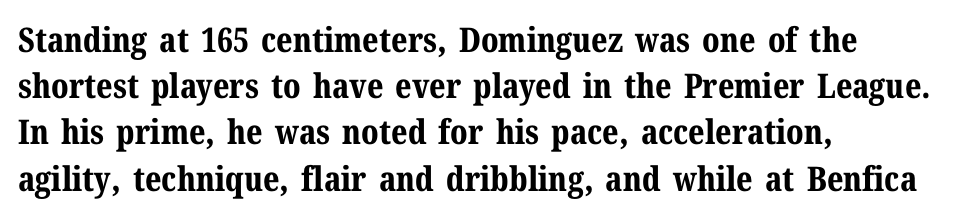
Q: Is the text bold? A: Yes.
Q: Is the text italic (slanted)? A: No, it is upright.
Q: Is the typeface a serif or a sans-serif typeface? A: Serif.
Q: Is the text underlined? A: No.
Q: How is the paragraph aligned? A: Left-aligned.
Q: Is the spacing between letters normal or unusually wide? A: Normal.
Q: Is the spacing between lines tight, normal or loose? A: Normal.
Q: Width (condensed, normal, or wide)? A: Normal.
Q: Stroke contrast? A: Medium.
Q: x-height? A: Medium.
Q: Monospaced? A: No.
